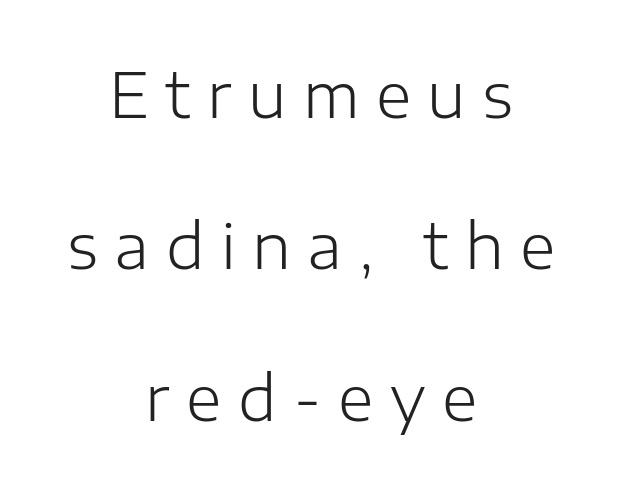
Q: Is the text bold? A: No.
Q: Is the text italic (slanted)? A: No, it is upright.
Q: Is the typeface a serif or a sans-serif typeface? A: Sans-serif.
Q: Is the text underlined? A: No.
Q: How is the paragraph aligned? A: Centered.
Q: Is the spacing between letters normal or unusually wide? A: Unusually wide.
Q: Is the spacing between lines tight, normal or loose? A: Loose.
Q: Width (condensed, normal, or wide)? A: Normal.
Q: Stroke contrast? A: Low.
Q: x-height? A: Medium.
Q: Monospaced? A: No.
